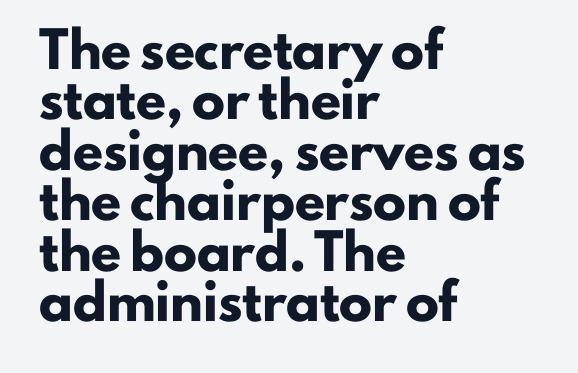
The setting favours the left margin, as ordinary paragraphs usually do. Inter-character spacing is left at the font's built-in metrics. Is there any slant? The stems are plumb. Compared with typical paragraphs, the rows here are spaced about the same.
